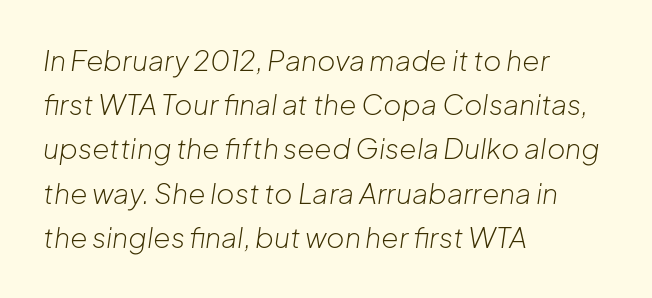
Unmarked baselines from the first word to the last. Proportional: the letters do not fall into vertical columns. This block has exactly the height ordinary leading produces. The weight tops out at a normal text grade. Does the lettering tilt? It does — this is italic.
